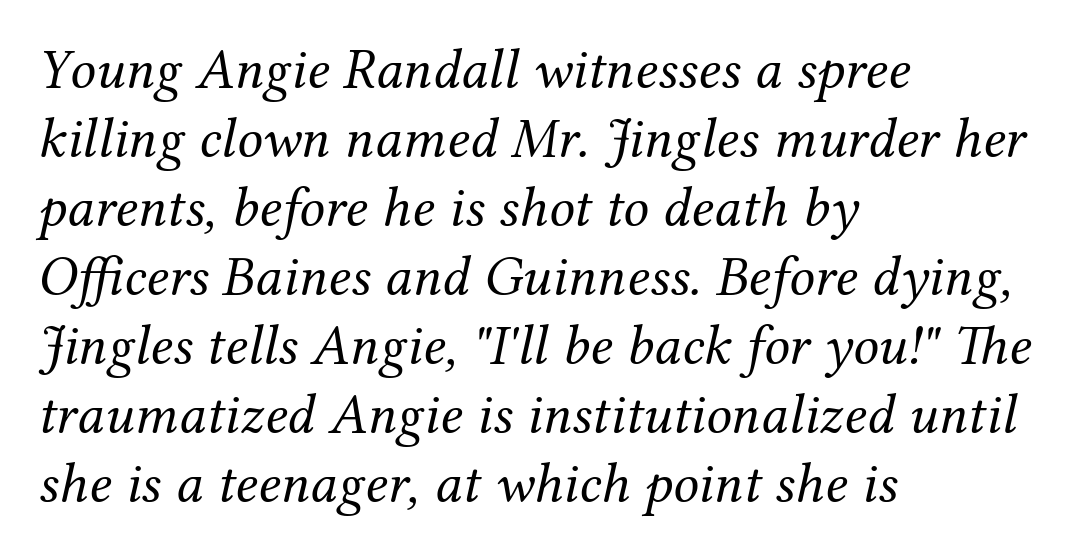
Q: Is the text bold? A: No.
Q: Is the text italic (slanted)? A: Yes, it leans right by about 12 degrees.
Q: Is the typeface a serif or a sans-serif typeface? A: Serif.
Q: Is the text underlined? A: No.
Q: How is the paragraph aligned? A: Left-aligned.
Q: Is the spacing between letters normal or unusually wide? A: Normal.
Q: Width (condensed, normal, or wide)? A: Normal.
Q: Stroke contrast? A: Medium.
Q: x-height? A: Medium.
Q: Monospaced? A: No.
